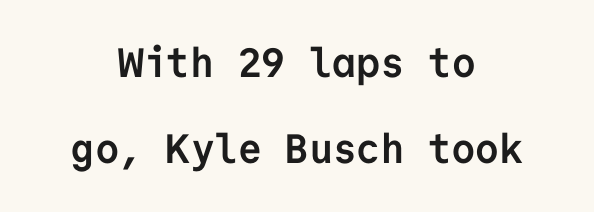
Q: Is the text bold? A: Yes.
Q: Is the text italic (slanted)? A: No, it is upright.
Q: Is the typeface a serif or a sans-serif typeface? A: Sans-serif.
Q: Is the text underlined? A: No.
Q: How is the paragraph aligned? A: Centered.
Q: Is the spacing between letters normal or unusually wide? A: Normal.
Q: Is the spacing between lines tight, normal or loose? A: Loose.
Q: Width (condensed, normal, or wide)? A: Normal.
Q: Stroke contrast? A: Low.
Q: x-height? A: Medium.
Q: Monospaced? A: Yes.
